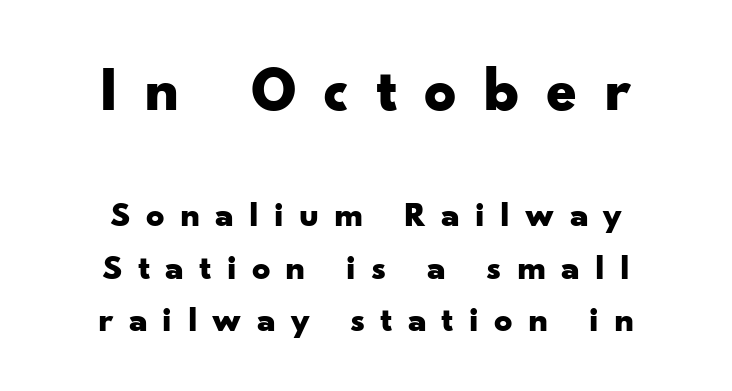
The image shows 63 px bold, wide sans-serif type, upright; set centered, normal line spacing (1.46x), unusually wide letter spacing (+0.42 em), not underlined; the first (top) block is 1.75x larger; low stroke contrast and a small x-height.
